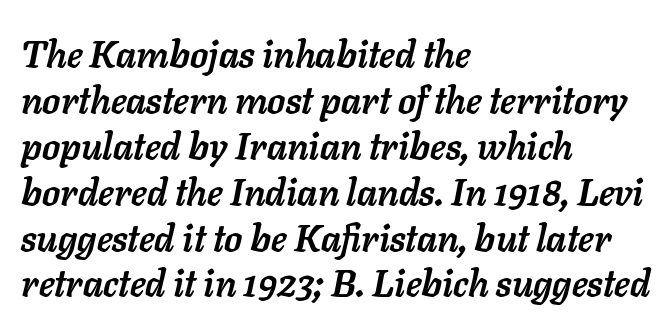
{"italic": "yes", "lean": "right", "slant_degrees": 11, "bold": "yes", "weight": "semibold", "width": "normal", "stroke_contrast": "low", "x_height": "medium", "monospaced": "no", "underline": "no", "align": "left", "line_spacing_ratio": 1.24, "letter_spacing": "normal", "letter_spacing_em": 0.0, "glyph_px": 37}
